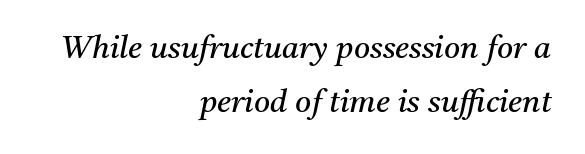
Q: Is the text bold? A: No.
Q: Is the text italic (slanted)? A: Yes, it leans right by about 11 degrees.
Q: Is the typeface a serif or a sans-serif typeface? A: Serif.
Q: Is the text underlined? A: No.
Q: How is the paragraph aligned? A: Right-aligned.
Q: Is the spacing between letters normal or unusually wide? A: Normal.
Q: Width (condensed, normal, or wide)? A: Normal.
Q: Stroke contrast? A: Medium.
Q: x-height? A: Medium.
Q: Monospaced? A: No.
